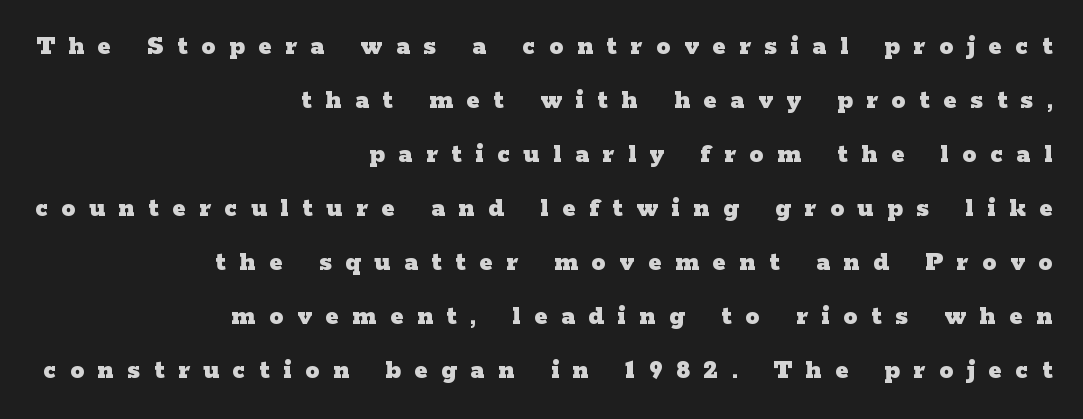
The image shows 28 px heavy, wide serif type, upright; set right-aligned, loose line spacing (1.93x), unusually wide letter spacing (+0.49 em), not underlined; low stroke contrast and a medium x-height.
